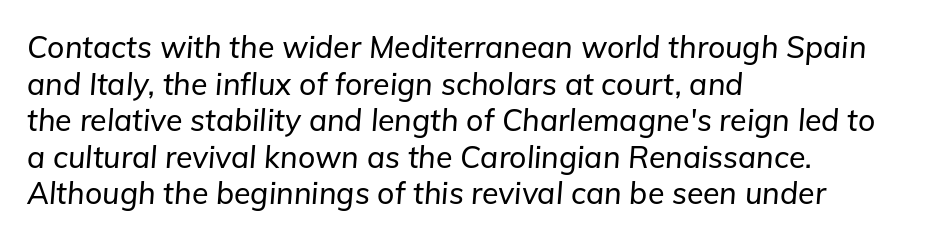
Q: Is the text italic (slanted)? A: Yes, it leans right by about 5 degrees.
Q: Is the text underlined? A: No.
Q: How is the paragraph aligned? A: Left-aligned.
Q: Is the spacing between letters normal or unusually wide? A: Normal.
Q: Width (condensed, normal, or wide)? A: Normal.
Q: Stroke contrast? A: Low.
Q: x-height? A: Medium.
Q: Monospaced? A: No.
